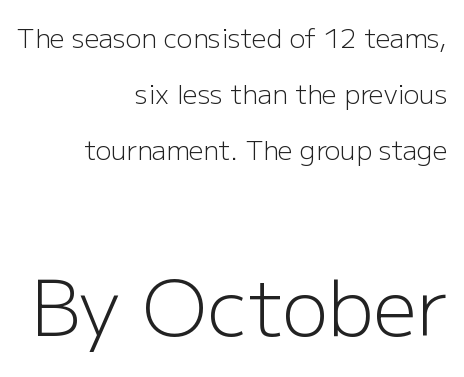
No heavy texture on the line: the type isn't bold. Spacing verdict: proportional, widths tailored to each character. Ordinary non-slanted type is in use. The space beneath each line is pristine and unruled. Stroke terminals: plain, sans-serif. Line endings align vertically; line beginnings do not.
